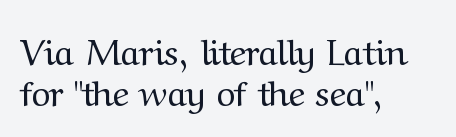
Underline: absent. Unlike a clean sans, this face finishes its strokes with serifs. Vertical strokes here are truly vertical. Line spacing here is tight. This rendering leaves character spacing at its baseline value. Weight: not bold — regular or lighter.
